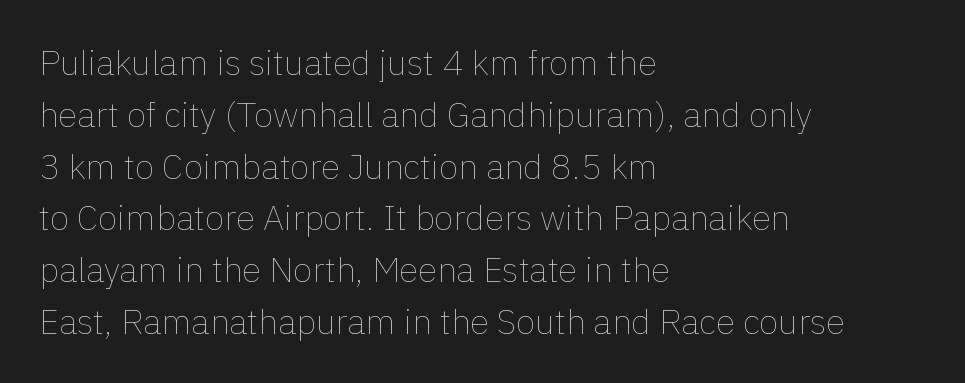
{"italic": "no", "bold": "no", "weight": "thin", "width": "normal", "x_height": "medium", "monospaced": "no", "underline": "no", "align": "left", "line_spacing": "normal", "line_spacing_ratio": 1.48, "letter_spacing": "normal", "letter_spacing_em": 0.0, "glyph_px": 35}
